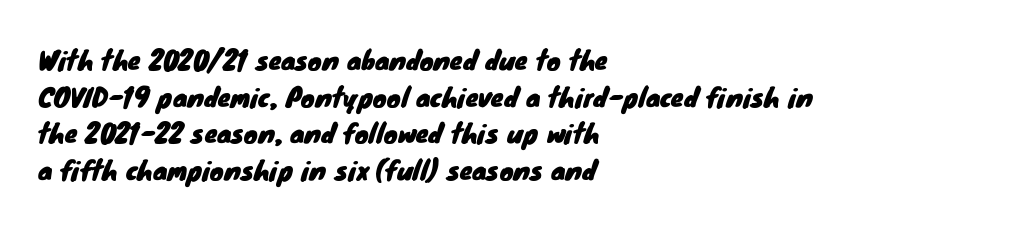
The image shows 26 px text type; set left-aligned, normal line spacing (1.41x), normal letter spacing, not underlined.
